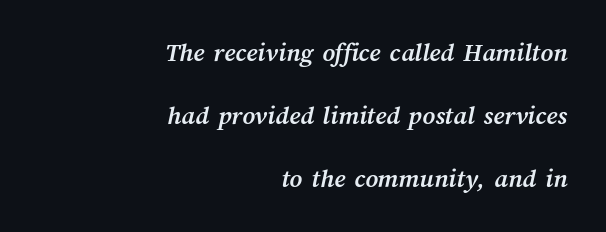
{"bold": "yes", "underline": "no", "align": "right", "line_spacing": "loose", "line_spacing_ratio": 2.33, "letter_spacing": "normal", "letter_spacing_em": 0.0, "glyph_px": 27}
